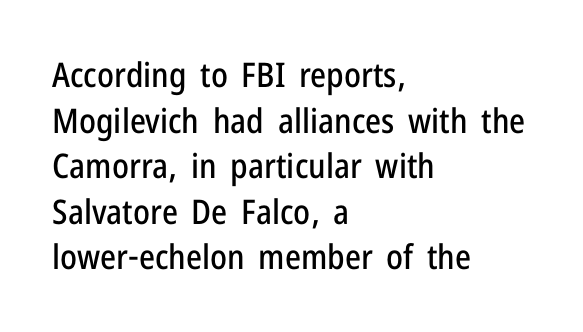
{"serif": "no", "italic": "no", "width": "condensed", "stroke_contrast": "low", "x_height": "medium", "monospaced": "no", "underline": "no", "align": "left", "line_spacing": "normal", "line_spacing_ratio": 1.34, "letter_spacing": "normal", "letter_spacing_em": 0.0, "glyph_px": 34}
